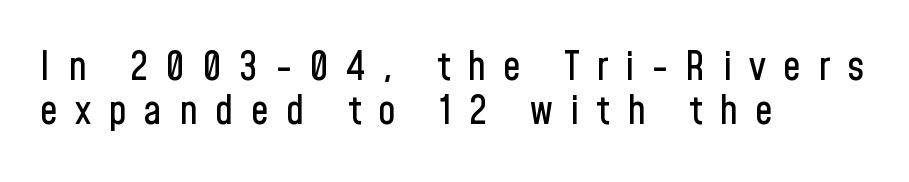
Q: Is the text italic (slanted)? A: No, it is upright.
Q: Is the typeface a serif or a sans-serif typeface? A: Sans-serif.
Q: Is the text underlined? A: No.
Q: How is the paragraph aligned? A: Left-aligned.
Q: Is the spacing between letters normal or unusually wide? A: Unusually wide.
Q: Is the spacing between lines tight, normal or loose? A: Tight.
Q: Width (condensed, normal, or wide)? A: Condensed.
Q: Stroke contrast? A: Low.
Q: x-height? A: Medium.
Q: Monospaced? A: No.
